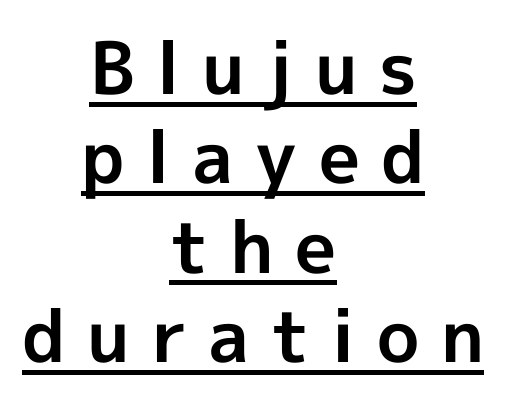
The image shows 72 px bold sans-serif type, upright; set centered, line spacing 1.24x, unusually wide letter spacing (+0.3 em), underlined; a medium x-height.
